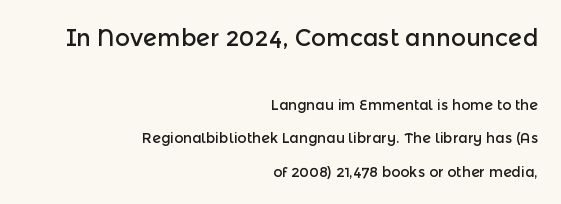
Does the lettering tilt? It doesn't — this is upright. Teacher's note: observe the even right margin — that is flush-right alignment. Two sizes are in play, and the larger belongs to the first block. Decoration check: the copy has no underline.
